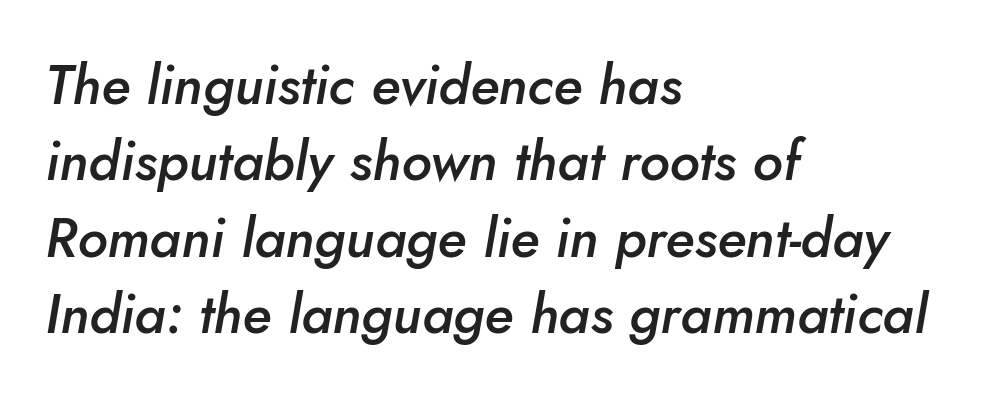
Set as a demibold, roughly 600 on the weight scale. Compared with a centered layout, this one pins lines to the left instead. Interline gaps are of average width in this sample. This sample uses an oblique cut, with every glyph tilted off the vertical. This sample has the flowing, uneven cadence of proportional lettering. The rendering keeps characters at their native spacing.
